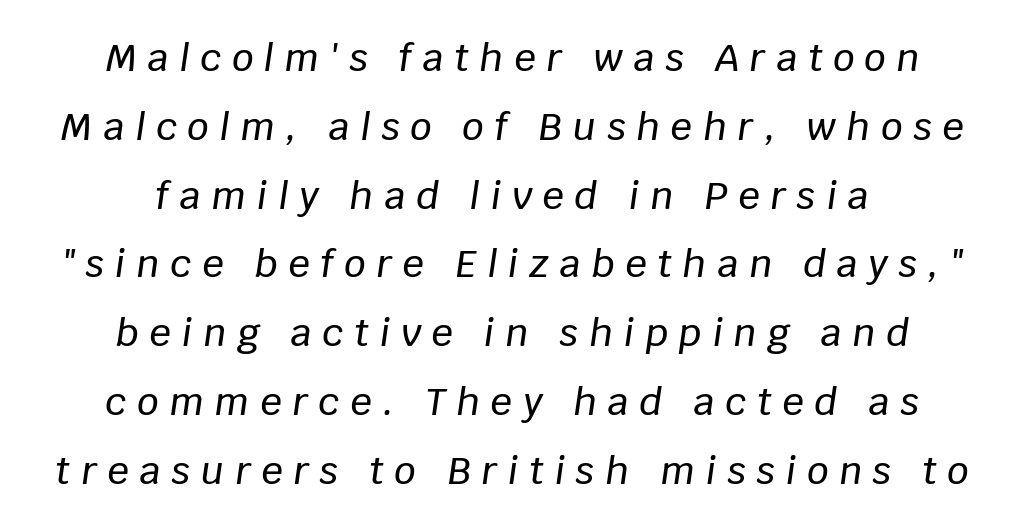
{"italic": "yes", "lean": "right", "slant_degrees": 8, "width": "normal", "stroke_contrast": "low", "x_height": "large", "monospaced": "no", "underline": "no", "align": "center", "line_spacing_ratio": 1.81, "letter_spacing": "wide", "letter_spacing_em": 0.28, "glyph_px": 38}
